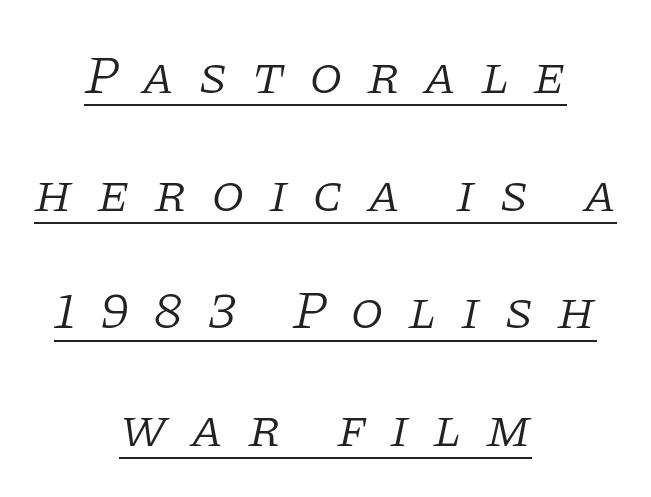
The image shows 54 px light serif type, italic (leaning right); set centered, loose line spacing (2.18x), unusually wide letter spacing (+0.44 em), underlined; low stroke contrast and a large x-height.
